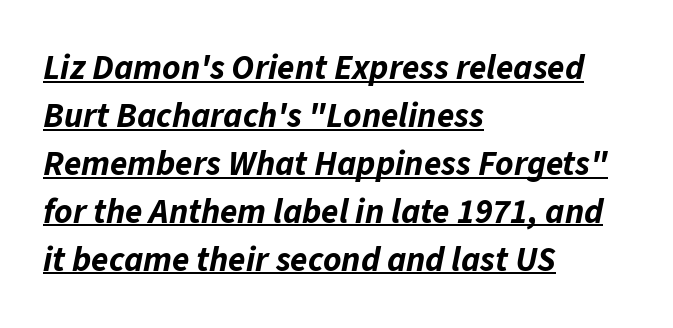
The rendering uses a moderate line-height, typical for paragraphs. A typesetter would mark this as italic. The passage shown is typed in a proportional face where columns would drift. Underlined type. This sample is left-justified, so line endings fall wherever the words run out. These words are printed bold, with thick strokes throughout.
